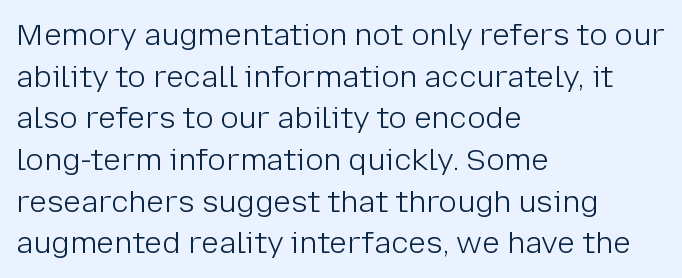
Q: Is the text bold? A: No.
Q: Is the text italic (slanted)? A: No, it is upright.
Q: Is the typeface a serif or a sans-serif typeface? A: Sans-serif.
Q: Is the text underlined? A: No.
Q: How is the paragraph aligned? A: Left-aligned.
Q: Is the spacing between letters normal or unusually wide? A: Normal.
Q: Is the spacing between lines tight, normal or loose? A: Normal.
Q: Width (condensed, normal, or wide)? A: Normal.
Q: Stroke contrast? A: Low.
Q: x-height? A: Medium.
Q: Monospaced? A: No.
